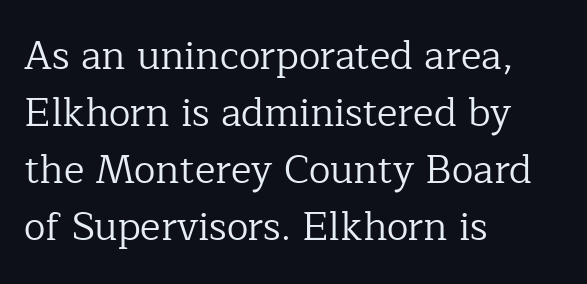
The image shows 39 px regular-weight serif type, upright; set left-aligned, normal line spacing (1.46x), normal letter spacing, not underlined; low stroke contrast and a medium x-height.
